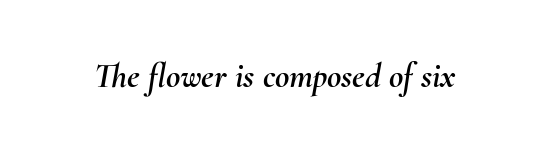
You could not count columns in this text — the font is proportionally spaced. No word sits above an underline. Does extra space separate the letters? No, they use regular spacing. Yep, that's italic — everything's leaning.
